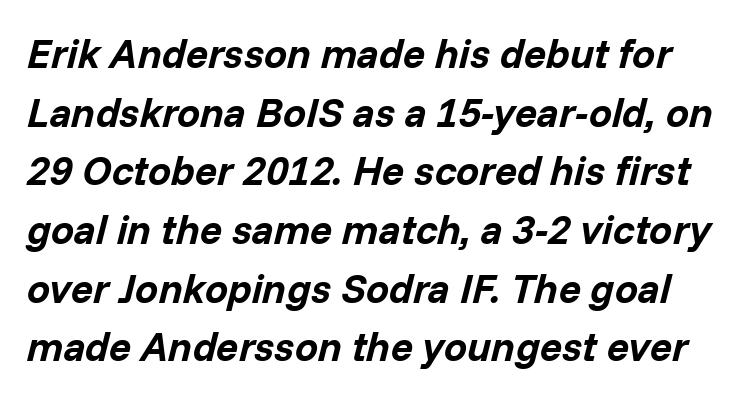
{"italic": "yes", "lean": "right", "slant_degrees": 14, "bold": "yes", "weight": "bold", "width": "normal", "stroke_contrast": "low", "x_height": "medium", "monospaced": "no", "underline": "no", "line_spacing": "normal", "line_spacing_ratio": 1.43, "letter_spacing": "normal", "letter_spacing_em": 0.0, "glyph_px": 41}
